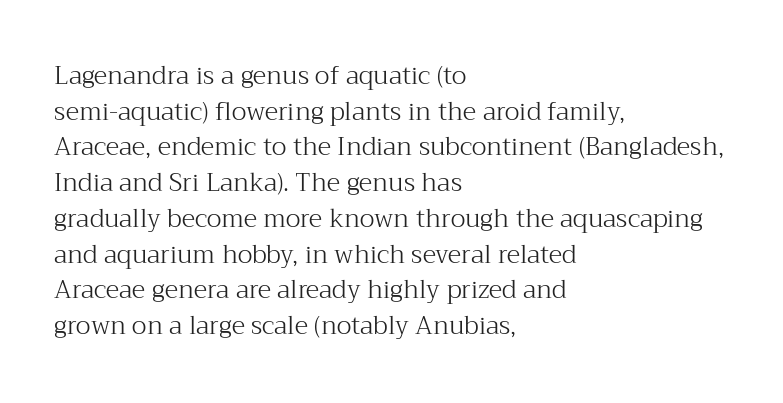
Q: Is the text bold? A: No.
Q: Is the text italic (slanted)? A: No, it is upright.
Q: Is the text underlined? A: No.
Q: How is the paragraph aligned? A: Left-aligned.
Q: Is the spacing between letters normal or unusually wide? A: Normal.
Q: Is the spacing between lines tight, normal or loose? A: Normal.
